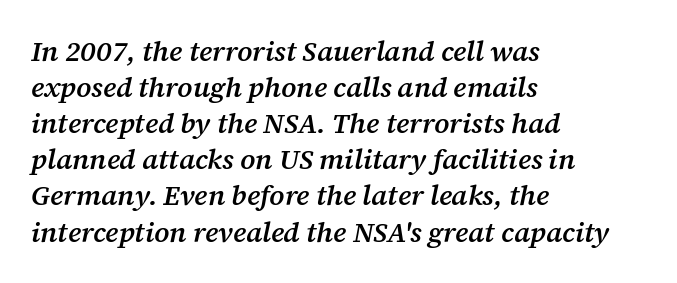
Q: Is the text bold? A: Semi-bold.
Q: Is the text italic (slanted)? A: Yes, it leans right by about 12 degrees.
Q: Is the typeface a serif or a sans-serif typeface? A: Serif.
Q: Is the text underlined? A: No.
Q: How is the paragraph aligned? A: Left-aligned.
Q: Is the spacing between letters normal or unusually wide? A: Normal.
Q: Is the spacing between lines tight, normal or loose? A: Normal.
Q: Width (condensed, normal, or wide)? A: Normal.
Q: Stroke contrast? A: Medium.
Q: x-height? A: Medium.
Q: Monospaced? A: No.
